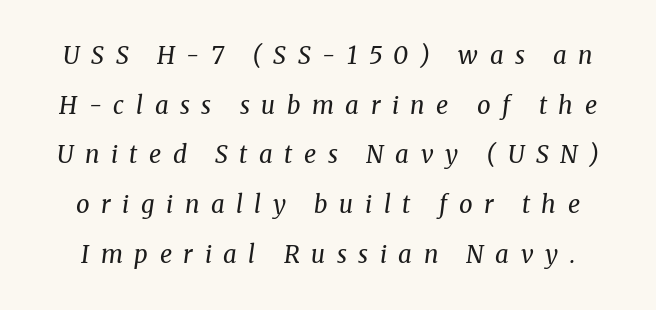
The image shows 24 px text type, italic (leaning right); set loose line spacing (2.07x), unusually wide letter spacing (+0.48 em), not underlined.
